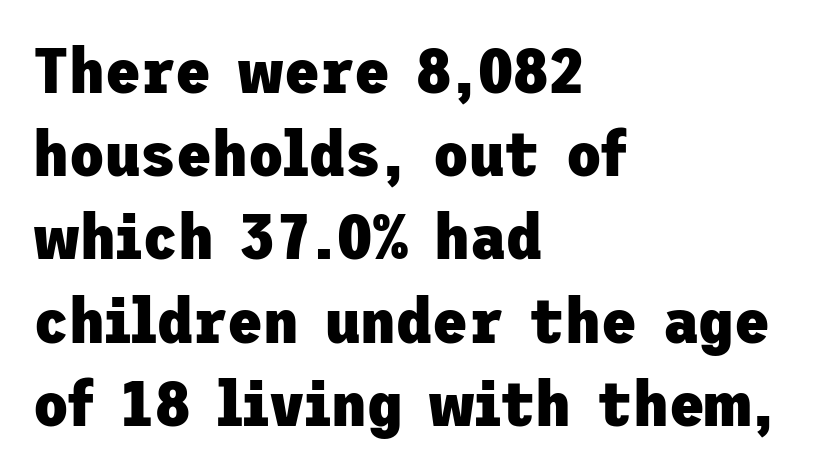
Q: Is the text bold? A: Yes.
Q: Is the text italic (slanted)? A: No, it is upright.
Q: Is the typeface a serif or a sans-serif typeface? A: Sans-serif.
Q: Is the text underlined? A: No.
Q: How is the paragraph aligned? A: Left-aligned.
Q: Is the spacing between letters normal or unusually wide? A: Normal.
Q: Is the spacing between lines tight, normal or loose? A: Normal.
Q: Width (condensed, normal, or wide)? A: Normal.
Q: Stroke contrast? A: Low.
Q: x-height? A: Medium.
